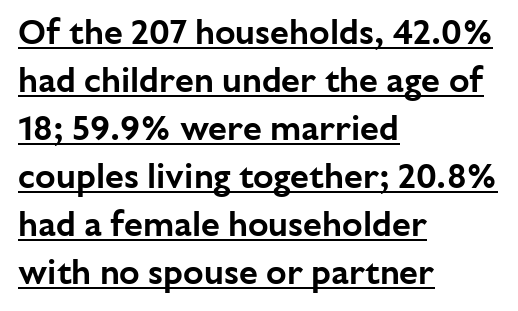
{"serif": "no", "italic": "no", "width": "normal", "stroke_contrast": "low", "x_height": "medium", "monospaced": "no", "underline": "yes", "align": "left", "line_spacing": "normal", "line_spacing_ratio": 1.41, "letter_spacing": "normal", "letter_spacing_em": 0.0, "glyph_px": 34}
